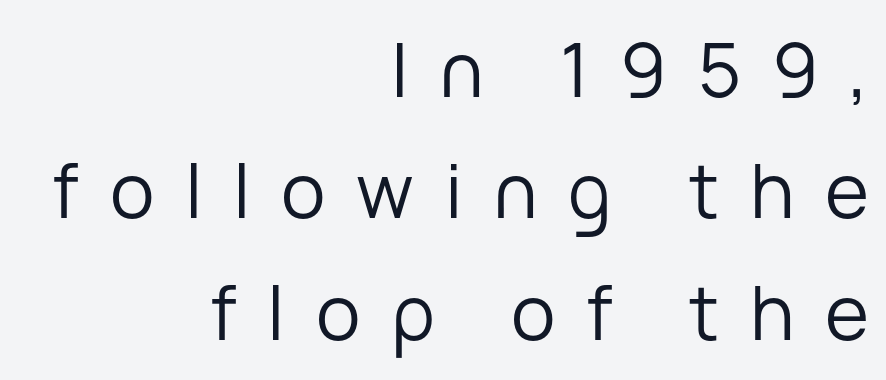
The image shows 75 px regular-weight sans-serif type, upright; set right-aligned, normal line spacing (1.62x), unusually wide letter spacing (+0.41 em), not underlined; low stroke contrast and a medium x-height.
